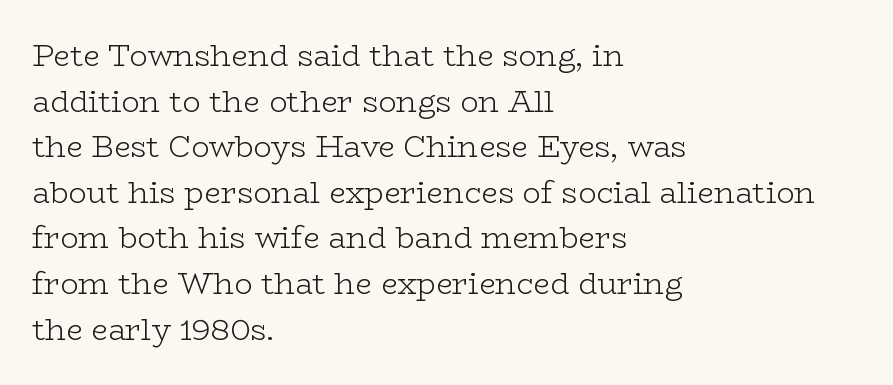
{"serif": "yes", "italic": "no", "bold": "no", "weight": "light", "width": "wide", "stroke_contrast": "low", "x_height": "medium", "monospaced": "no", "underline": "no", "align": "left", "line_spacing": "normal", "line_spacing_ratio": 1.52, "letter_spacing": "normal", "letter_spacing_em": 0.0, "glyph_px": 30}
